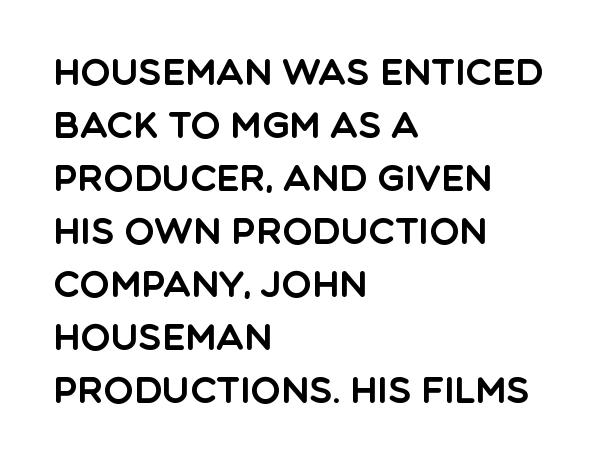
Q: Is the text italic (slanted)? A: No, it is upright.
Q: Is the typeface a serif or a sans-serif typeface? A: Sans-serif.
Q: Is the text underlined? A: No.
Q: How is the paragraph aligned? A: Left-aligned.
Q: Is the spacing between letters normal or unusually wide? A: Normal.
Q: Is the spacing between lines tight, normal or loose? A: Normal.
Q: Width (condensed, normal, or wide)? A: Normal.
Q: x-height? A: Large.
Q: Monospaced? A: No.
